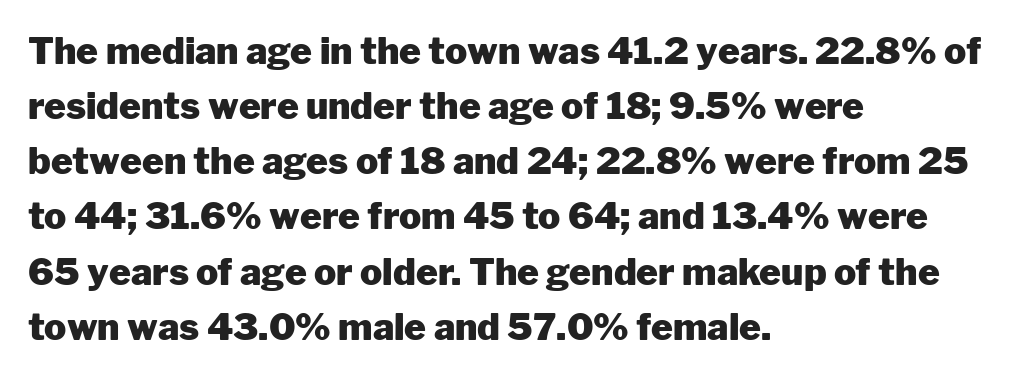
Q: Is the text bold? A: Yes.
Q: Is the text italic (slanted)? A: No, it is upright.
Q: Is the typeface a serif or a sans-serif typeface? A: Sans-serif.
Q: Is the text underlined? A: No.
Q: How is the paragraph aligned? A: Left-aligned.
Q: Is the spacing between letters normal or unusually wide? A: Normal.
Q: Is the spacing between lines tight, normal or loose? A: Normal.
Q: Width (condensed, normal, or wide)? A: Normal.
Q: Stroke contrast? A: Low.
Q: x-height? A: Medium.
Q: Monospaced? A: No.
